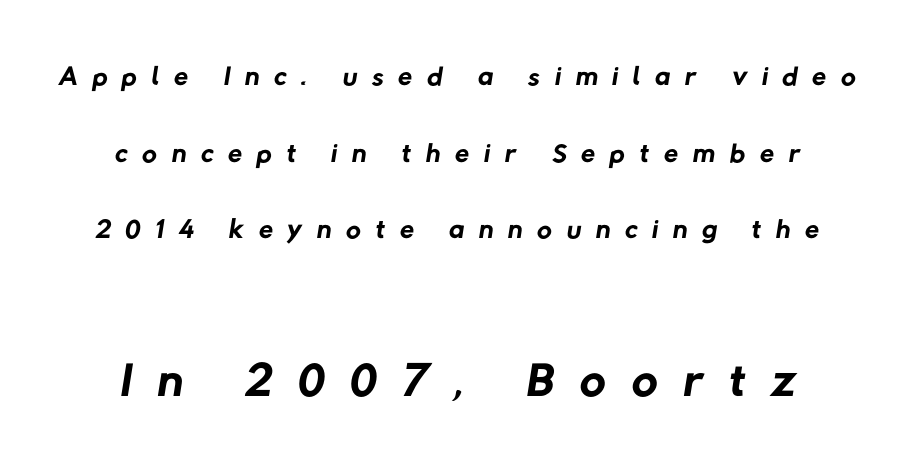
The letters in the lower block stand taller than those in the block above. The letters are spread apart with noticeably loose tracking. Has an underline been added? It has not. To sum up the face: it is a sans, with no serifs. The rendering uses natural spacing where letterforms have individual widths. On a weight scale, this lands at 450 or below.
